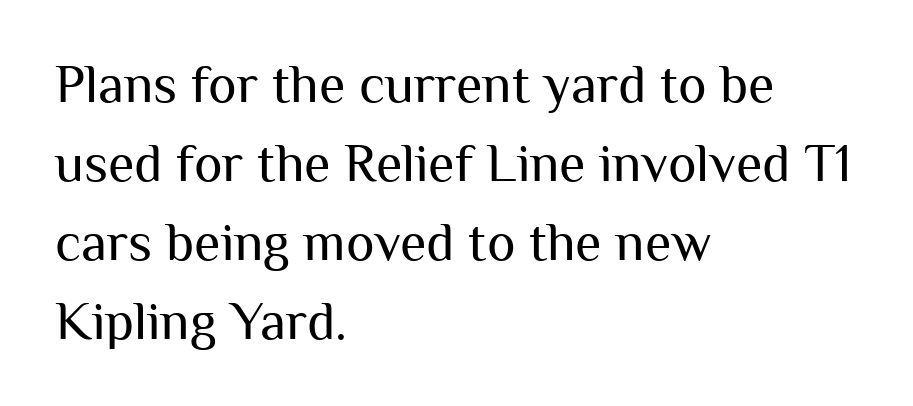
Q: Is the text bold? A: No.
Q: Is the text italic (slanted)? A: No, it is upright.
Q: Is the typeface a serif or a sans-serif typeface? A: Sans-serif.
Q: Is the text underlined? A: No.
Q: How is the paragraph aligned? A: Left-aligned.
Q: Is the spacing between letters normal or unusually wide? A: Normal.
Q: Is the spacing between lines tight, normal or loose? A: Normal.
Q: Width (condensed, normal, or wide)? A: Normal.
Q: Stroke contrast? A: Medium.
Q: x-height? A: Medium.
Q: Monospaced? A: No.
